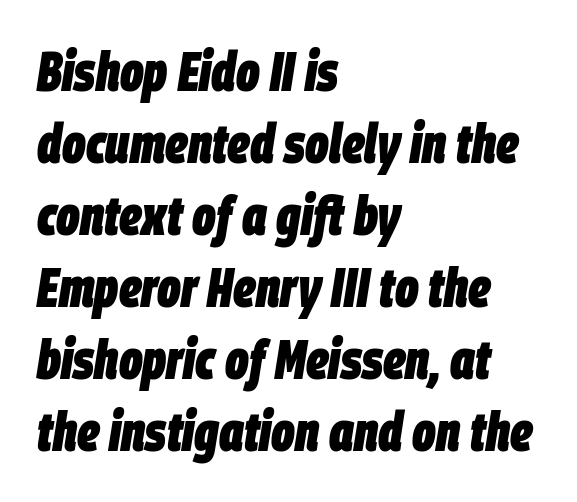
The image shows 55 px heavy, condensed type, italic (leaning right); set left-aligned, normal line spacing (1.31x), normal letter spacing, not underlined; low stroke contrast and a large x-height.
